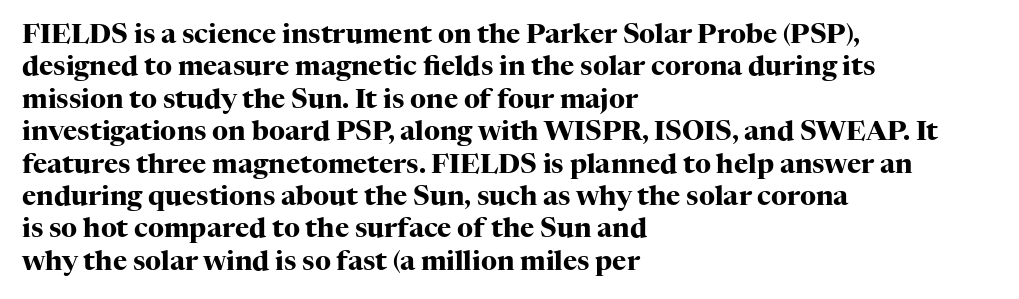
Q: Is the text bold? A: Yes.
Q: Is the text italic (slanted)? A: No, it is upright.
Q: Is the text underlined? A: No.
Q: How is the paragraph aligned? A: Left-aligned.
Q: Is the spacing between letters normal or unusually wide? A: Normal.
